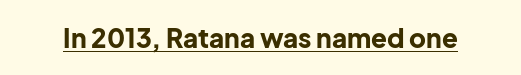
{"italic": "no", "bold": "yes", "underline": "yes", "letter_spacing": "normal", "letter_spacing_em": 0.0, "glyph_px": 26}
